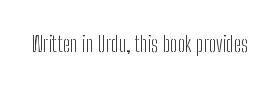
{"italic": "no", "bold": "no", "underline": "no", "letter_spacing": "normal", "letter_spacing_em": 0.0, "glyph_px": 22}
